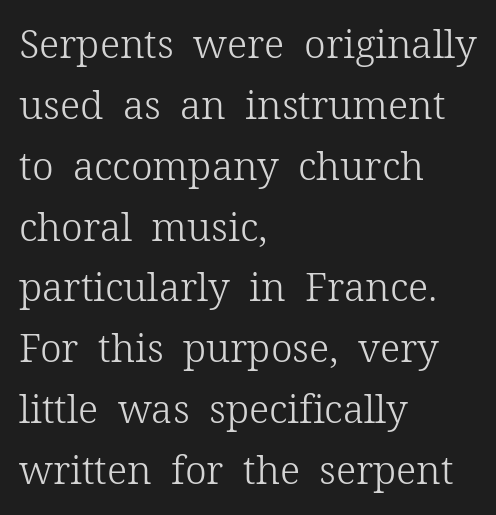
The image shows 39 px light serif type, upright; set left-aligned, normal line spacing (1.56x), normal letter spacing, not underlined; low stroke contrast and a medium x-height.
